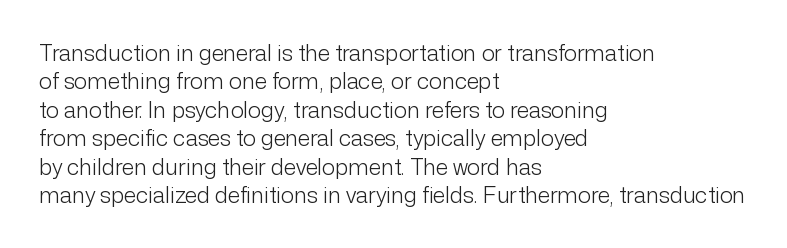
{"italic": "no", "bold": "no", "underline": "no", "align": "left", "line_spacing": "normal", "line_spacing_ratio": 1.29, "letter_spacing": "normal", "letter_spacing_em": 0.0, "glyph_px": 22}
